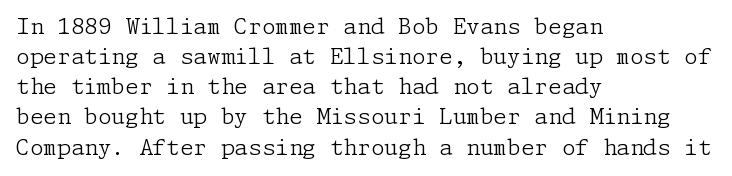
{"italic": "no", "bold": "no", "underline": "no", "align": "left", "line_spacing": "normal", "line_spacing_ratio": 1.37, "letter_spacing": "normal", "letter_spacing_em": 0.0, "glyph_px": 22}
